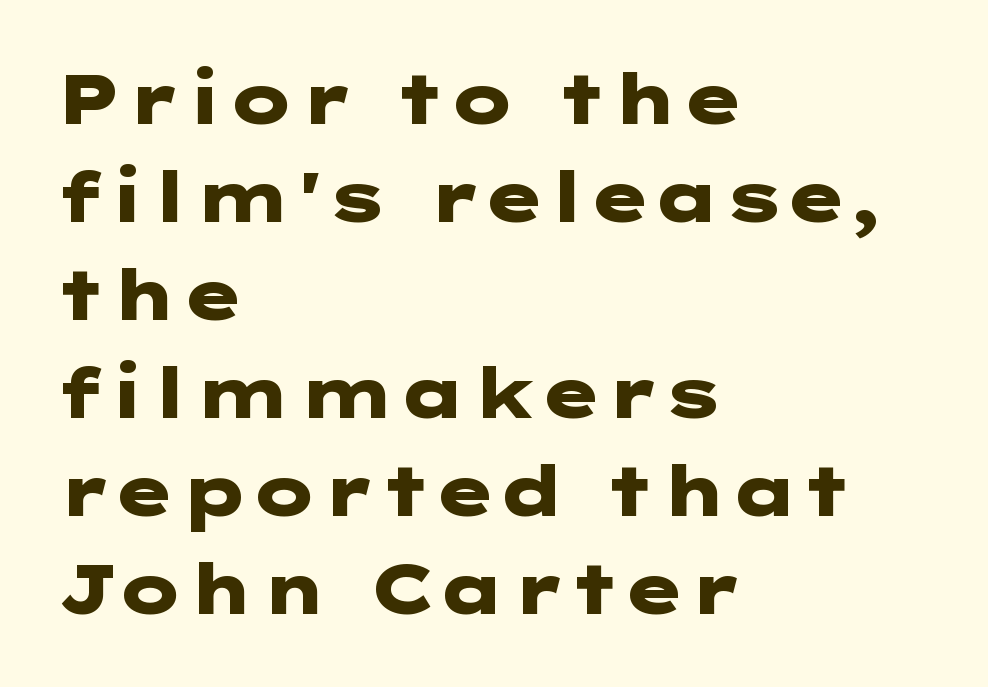
The image shows 69 px heavy, wide sans-serif type, upright; set left-aligned, normal line spacing (1.42x), normal letter spacing, not underlined; low stroke contrast and a medium x-height.
